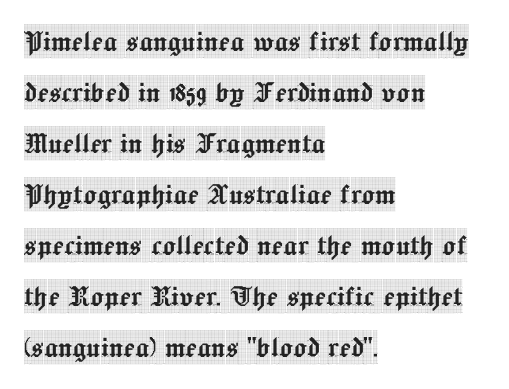
The image shows 34 px condensed serif type, upright; set left-aligned, normal line spacing (1.5x), normal letter spacing, not underlined; a large x-height.
